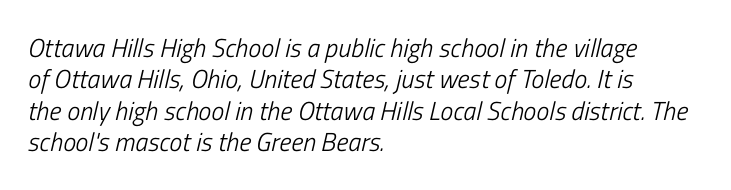
The typography opts for an oblique posture over an upright one. This sample uses plain, unmodified letter spacing. The strokes are not fattened; the text isn't bold. Clear beneath every line of the passage.
